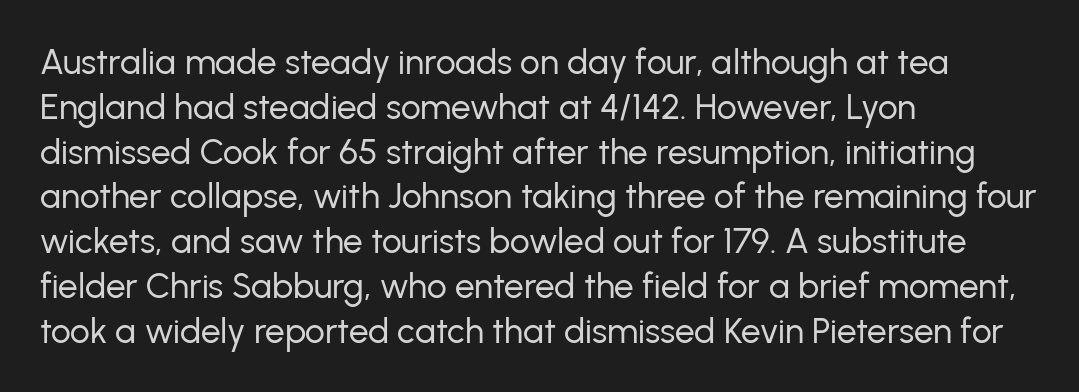
The image shows 35 px regular-weight sans-serif type, upright; set left-aligned, normal line spacing (1.28x), normal letter spacing, not underlined; low stroke contrast and a medium x-height.
